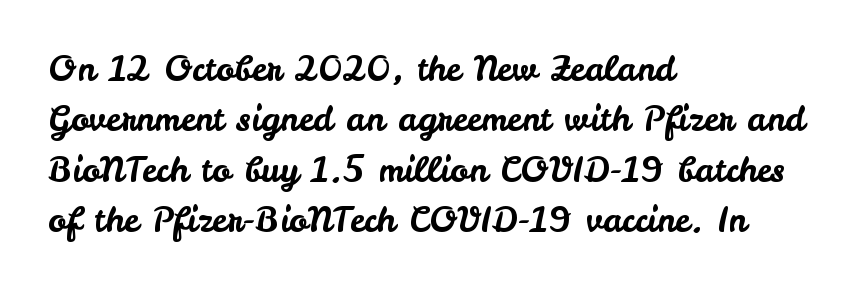
Here the glyphs are tracked normally, forming tight word shapes. Reading down the block, your eye returns to a fixed left position each line. Serif or sans? Sans — the stroke terminals are bare. Beneath every word, the page is bare.
